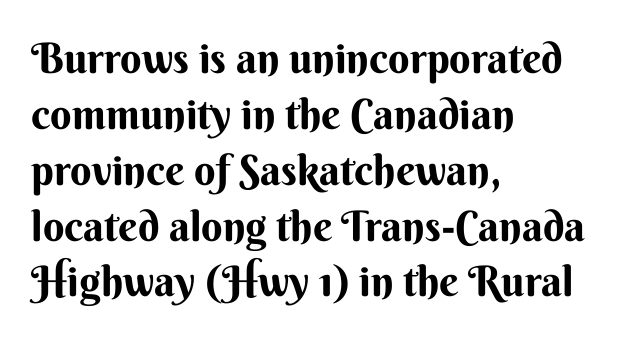
Q: Is the text italic (slanted)? A: No, it is upright.
Q: Is the typeface a serif or a sans-serif typeface? A: Sans-serif.
Q: Is the text underlined? A: No.
Q: How is the paragraph aligned? A: Left-aligned.
Q: Is the spacing between letters normal or unusually wide? A: Normal.
Q: Is the spacing between lines tight, normal or loose? A: Normal.
Q: Width (condensed, normal, or wide)? A: Normal.
Q: Stroke contrast? A: Medium.
Q: x-height? A: Small.
Q: Monospaced? A: No.
